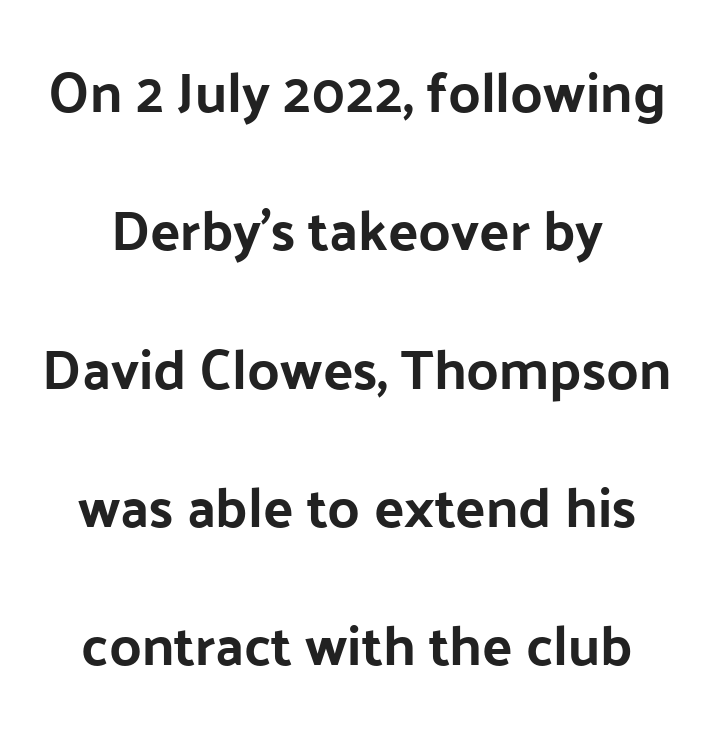
{"serif": "no", "italic": "no", "bold": "yes", "weight": "bold", "width": "normal", "stroke_contrast": "low", "x_height": "medium", "monospaced": "no", "underline": "no", "line_spacing": "loose", "line_spacing_ratio": 2.47, "letter_spacing": "normal", "letter_spacing_em": 0.0, "glyph_px": 56}
